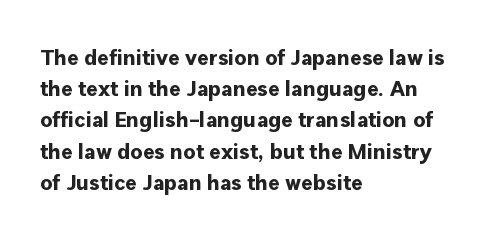
{"italic": "no", "bold": "yes", "underline": "no", "align": "left", "line_spacing": "normal", "line_spacing_ratio": 1.42, "letter_spacing": "normal", "letter_spacing_em": 0.0, "glyph_px": 22}
